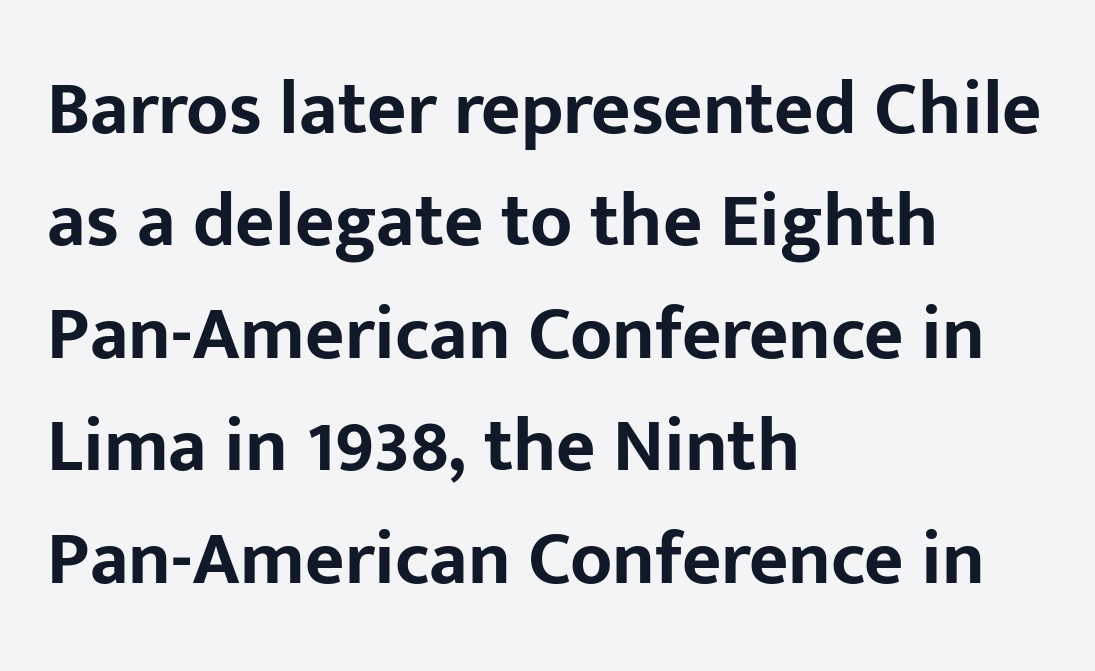
Q: Is the text bold? A: Yes.
Q: Is the text italic (slanted)? A: No, it is upright.
Q: Is the typeface a serif or a sans-serif typeface? A: Sans-serif.
Q: Is the text underlined? A: No.
Q: How is the paragraph aligned? A: Left-aligned.
Q: Is the spacing between letters normal or unusually wide? A: Normal.
Q: Is the spacing between lines tight, normal or loose? A: Normal.
Q: Width (condensed, normal, or wide)? A: Normal.
Q: Stroke contrast? A: Low.
Q: x-height? A: Medium.
Q: Monospaced? A: No.
